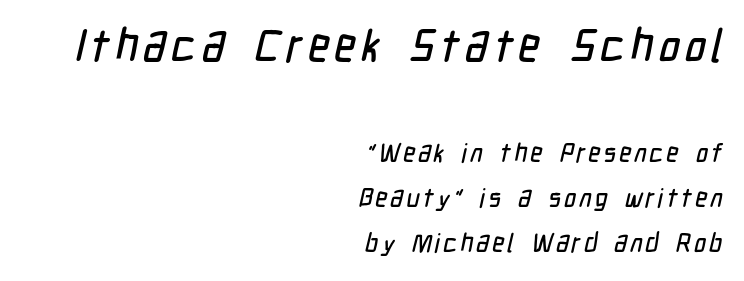
The image shows 46 px condensed sans-serif type; set right-aligned, line spacing 1.74x, not underlined; the first (top) block is 1.77x larger; low stroke contrast and a medium x-height.
